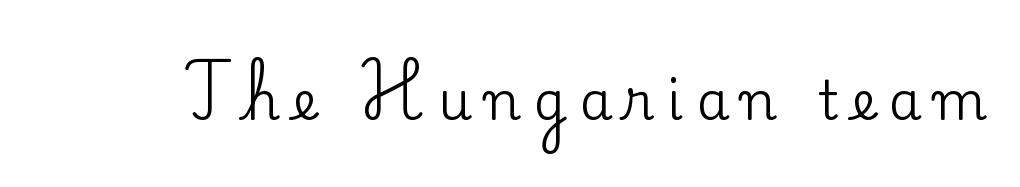
The image shows 53 px serif type, upright; set unusually wide letter spacing (+0.24 em), not underlined; low stroke contrast and a small x-height.
